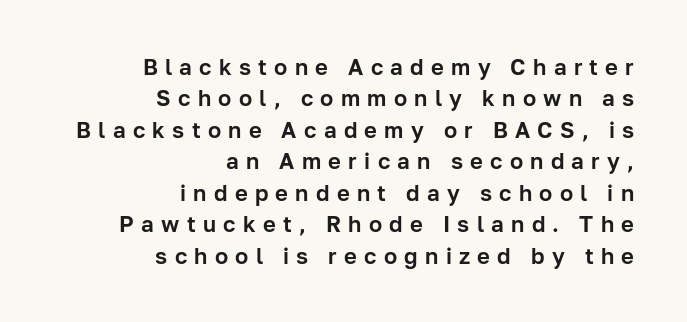
Inter-character spacing is expanded well beyond the font's built-in metrics. This block has exactly the height ordinary leading produces. Which margin do the lines hug? The right one — the left edge is uneven. Descender tails drop into unmarked territory. The lettering holds an erect, upright posture throughout.
